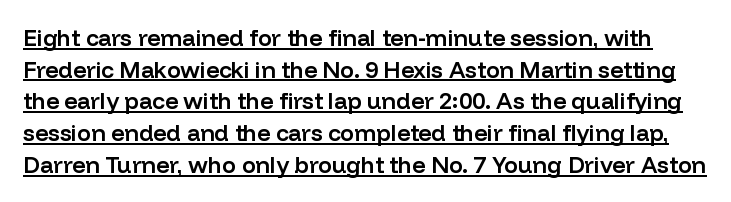
{"italic": "no", "bold": "semi", "underline": "yes", "line_spacing": "normal", "line_spacing_ratio": 1.38, "letter_spacing": "normal", "letter_spacing_em": 0.0, "glyph_px": 23}
